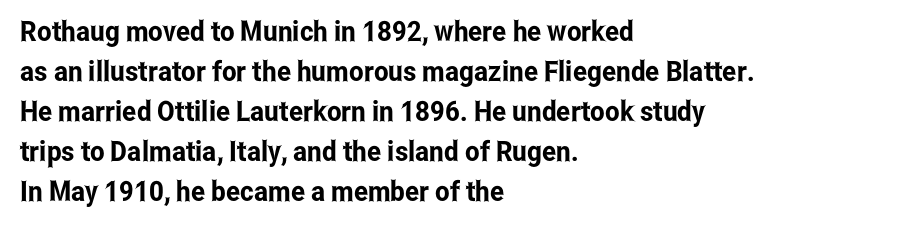
{"serif": "no", "italic": "no", "width": "condensed", "stroke_contrast": "low", "x_height": "medium", "monospaced": "no", "underline": "no", "align": "left", "line_spacing": "normal", "line_spacing_ratio": 1.43, "letter_spacing": "normal", "letter_spacing_em": 0.0, "glyph_px": 28}
